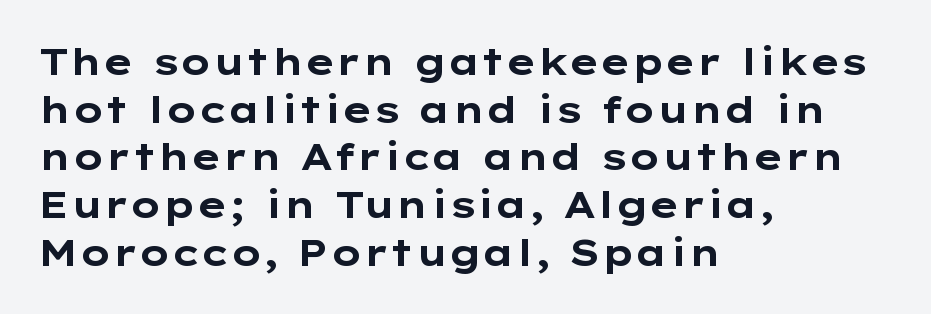
The image shows 37 px bold, wide sans-serif type, upright; set left-aligned, normal line spacing (1.29x), normal letter spacing, not underlined; low stroke contrast and a medium x-height.
